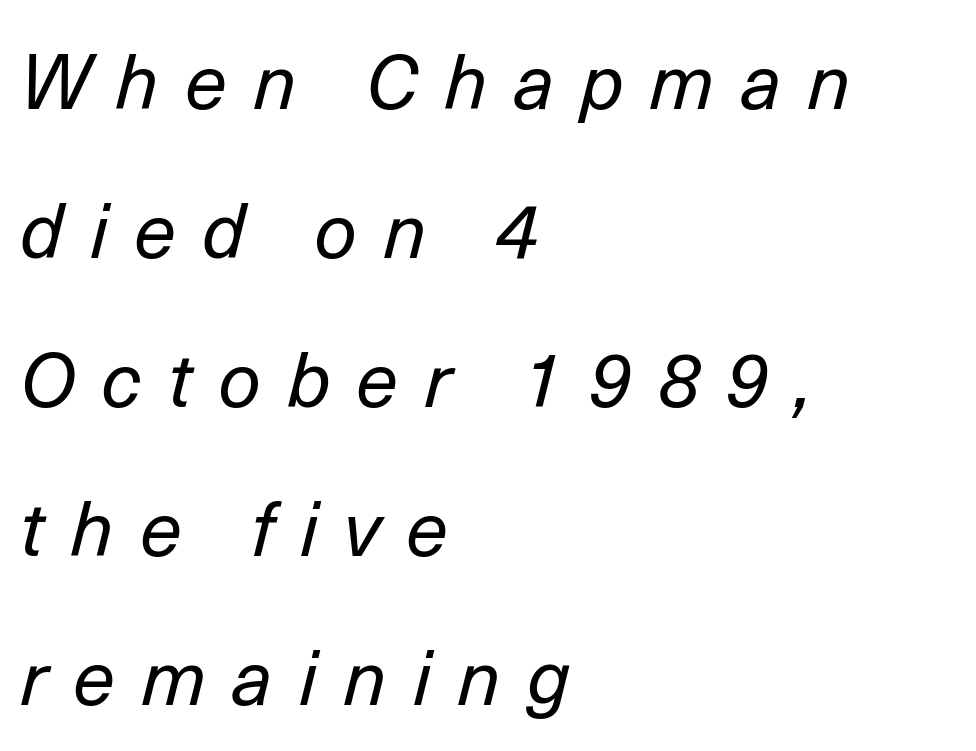
Q: Is the text bold? A: No.
Q: Is the text italic (slanted)? A: Yes, it leans right by about 14 degrees.
Q: Is the text underlined? A: No.
Q: How is the paragraph aligned? A: Left-aligned.
Q: Is the spacing between letters normal or unusually wide? A: Unusually wide.
Q: Is the spacing between lines tight, normal or loose? A: Loose.
Q: Width (condensed, normal, or wide)? A: Normal.
Q: Stroke contrast? A: Low.
Q: x-height? A: Medium.
Q: Monospaced? A: No.
